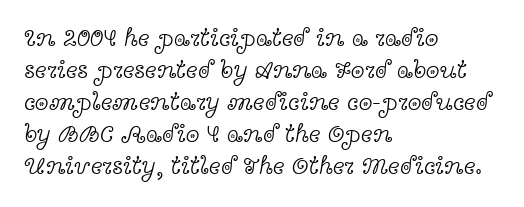
Q: Is the text bold? A: No.
Q: Is the text italic (slanted)? A: No, it is upright.
Q: Is the text underlined? A: No.
Q: How is the paragraph aligned? A: Left-aligned.
Q: Is the spacing between letters normal or unusually wide? A: Normal.
Q: Is the spacing between lines tight, normal or loose? A: Normal.
